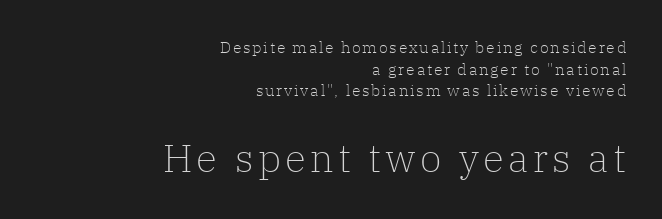
Size contrast runs from small at the top to large at the bottom. The letters stand upright; this is a roman face. Typographically, this falls in the serif category. The words here are not underlined. Character widths vary here, with narrow letters taking less room than wide ones.
